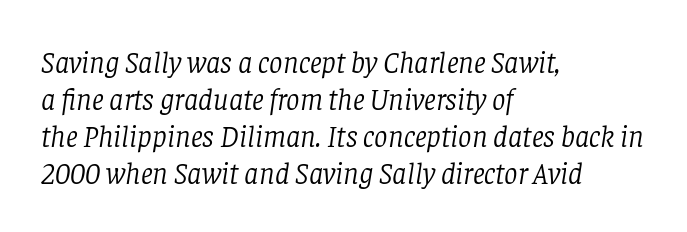
{"serif": "yes", "italic": "yes", "lean": "right", "slant_degrees": 8, "bold": "no", "weight": "light", "width": "normal", "stroke_contrast": "low", "x_height": "large", "monospaced": "no", "underline": "no", "align": "left", "line_spacing_ratio": 1.23, "letter_spacing": "normal", "letter_spacing_em": 0.0, "glyph_px": 30}
